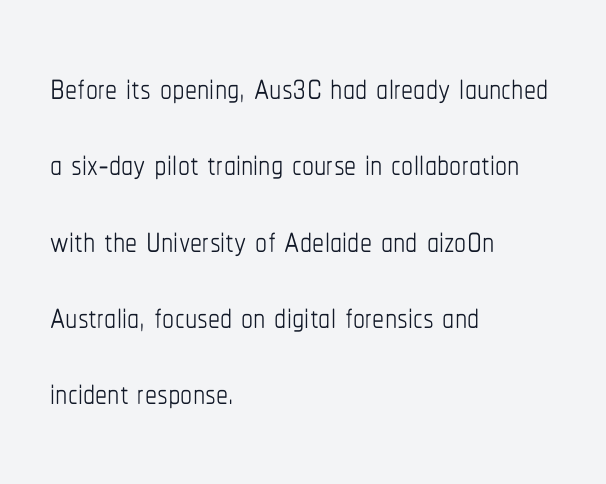
{"italic": "no", "bold": "no", "weight": "thin", "width": "condensed", "stroke_contrast": "low", "x_height": "medium", "monospaced": "no", "underline": "no", "align": "left", "line_spacing": "normal", "line_spacing_ratio": 1.59, "letter_spacing": "normal", "letter_spacing_em": 0.0, "glyph_px": 48}
